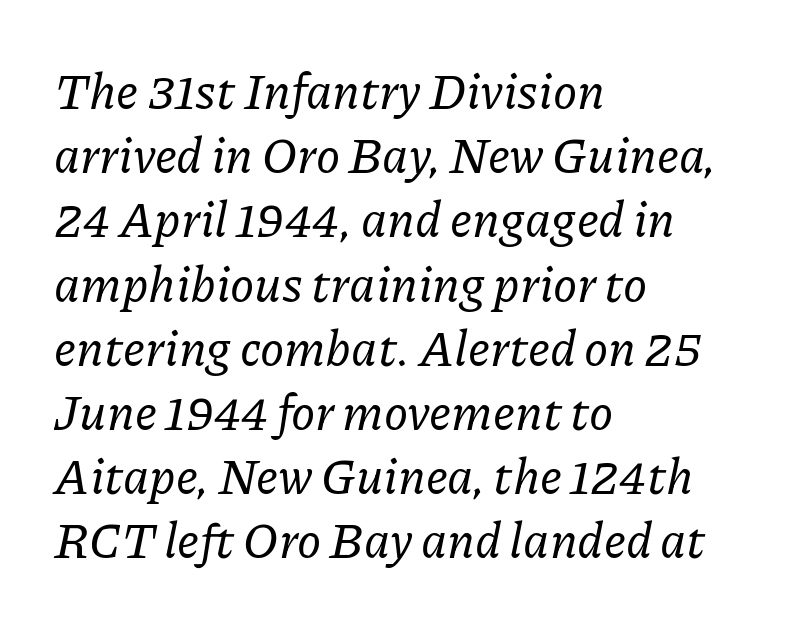
Q: Is the text italic (slanted)? A: Yes, it leans right by about 11 degrees.
Q: Is the typeface a serif or a sans-serif typeface? A: Serif.
Q: Is the text underlined? A: No.
Q: How is the paragraph aligned? A: Left-aligned.
Q: Is the spacing between letters normal or unusually wide? A: Normal.
Q: Is the spacing between lines tight, normal or loose? A: Normal.
Q: Width (condensed, normal, or wide)? A: Normal.
Q: Stroke contrast? A: Low.
Q: x-height? A: Medium.
Q: Monospaced? A: No.
